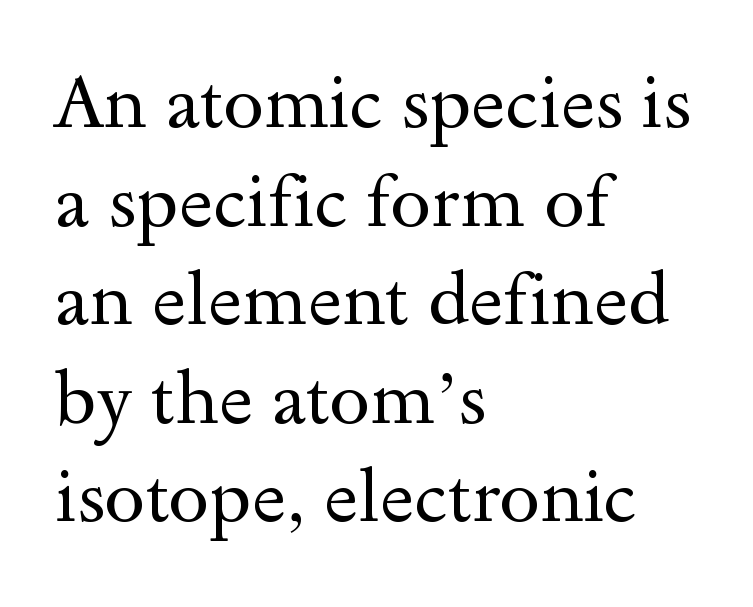
{"serif": "yes", "italic": "no", "bold": "no", "weight": "regular", "width": "wide", "x_height": "small", "monospaced": "no", "underline": "no", "align": "left", "line_spacing": "normal", "line_spacing_ratio": 1.35, "letter_spacing": "normal", "letter_spacing_em": 0.0, "glyph_px": 73}
